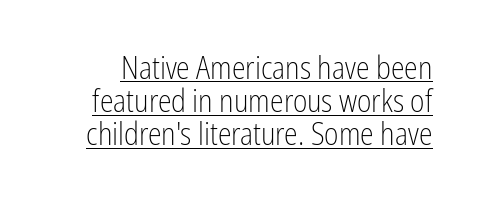
The image shows 31 px light, condensed sans-serif type, upright; set tight line spacing (1.07x), normal letter spacing, underlined; low stroke contrast and a medium x-height.
